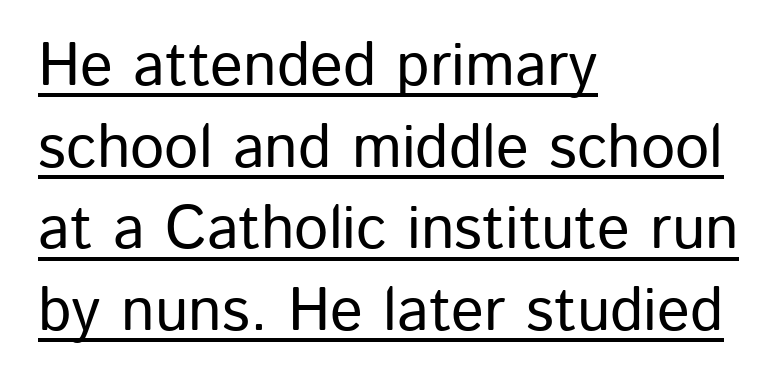
The image shows 61 px sans-serif type, upright; set left-aligned, normal line spacing (1.34x), normal letter spacing, underlined; low stroke contrast and a medium x-height.
